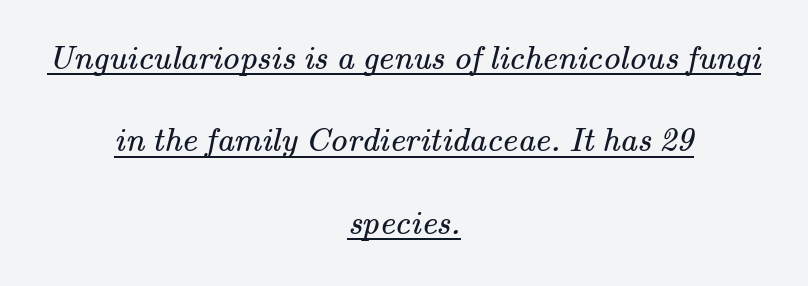
The image shows 34 px regular-weight serif type; set centered, loose line spacing (2.42x), normal letter spacing, underlined; medium stroke contrast and a small x-height.
